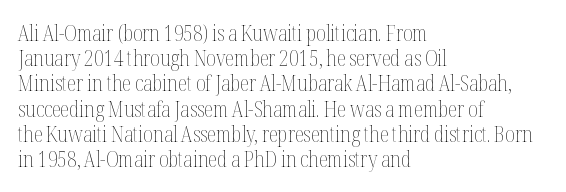
{"italic": "no", "bold": "no", "underline": "no", "align": "left", "line_spacing_ratio": 1.2, "letter_spacing": "normal", "letter_spacing_em": 0.0, "glyph_px": 21}
